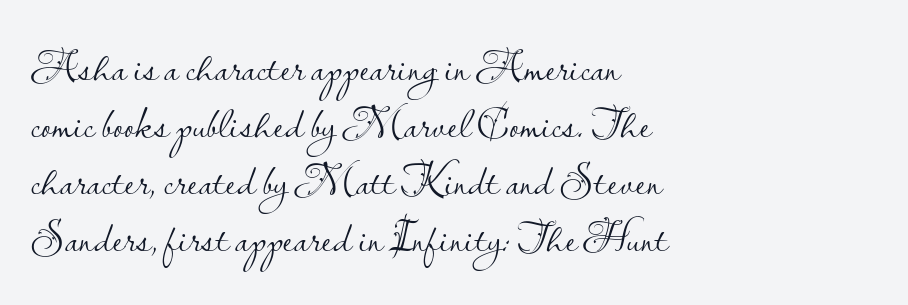
{"serif": "no", "bold": "no", "weight": "light", "width": "normal", "stroke_contrast": "low", "x_height": "small", "monospaced": "no", "underline": "no", "align": "left", "line_spacing": "normal", "line_spacing_ratio": 1.27, "letter_spacing": "normal", "letter_spacing_em": 0.0, "glyph_px": 45}
